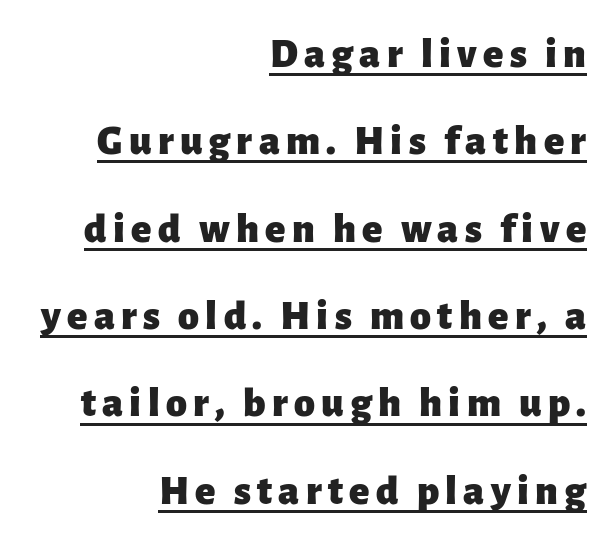
The image shows 42 px heavy sans-serif type, upright; set right-aligned, loose line spacing (2.08x), underlined; low stroke contrast and a medium x-height.
